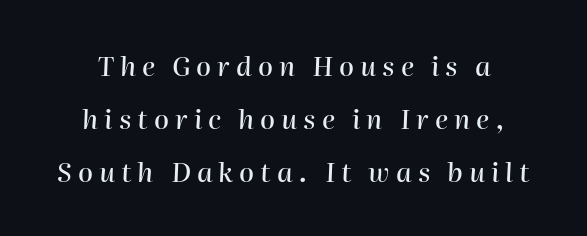
The gap between lines stays unmarked. Short and long lines alike share a common midpoint. Regarding leading, the lines here are spaced well apart. Would a proofreader flag this as italicized? Yes.
